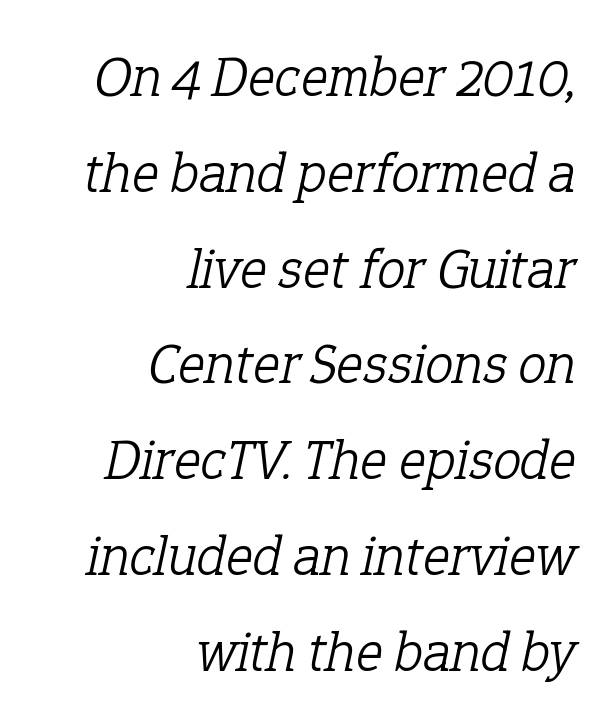
The image shows 57 px light serif type, italic (leaning right); set right-aligned, normal line spacing (1.68x), normal letter spacing, not underlined; low stroke contrast and a medium x-height.
